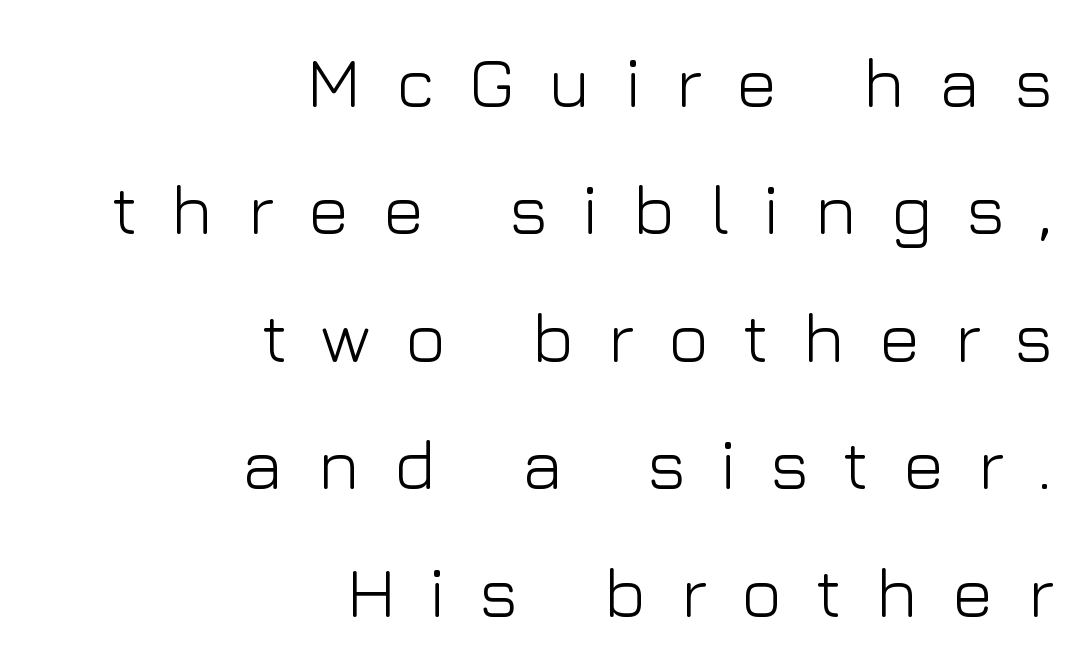
You could not count columns in this text — the font is proportionally spaced. The type sits square on the baseline with zero lean. The font sits on the lighter half of the weight spectrum, regular included. Short and long lines alike share a common ending point at right. Letterform terminals end flat and unadorned throughout the passage.
